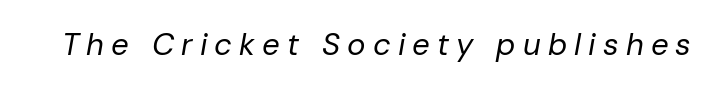
The rendering inserts visible extra space after every character. The passage shown is typed in a proportional face where columns would drift. The whole block is typeset with a tilt. Stems and bowls with no extra thickness — not bold.
